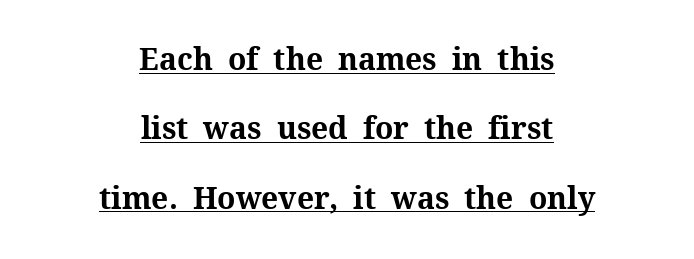
To sum up the face: it has serifs. Honestly, the letter spacing is just normal — you wouldn't notice it. Strong, thick strokes mark this as bold type. Note the varied advance widths — an 'i' is clearly narrower than an 'm'. Notice how the passage keeps no hard edge, just a central spine. Posture: upright roman.
